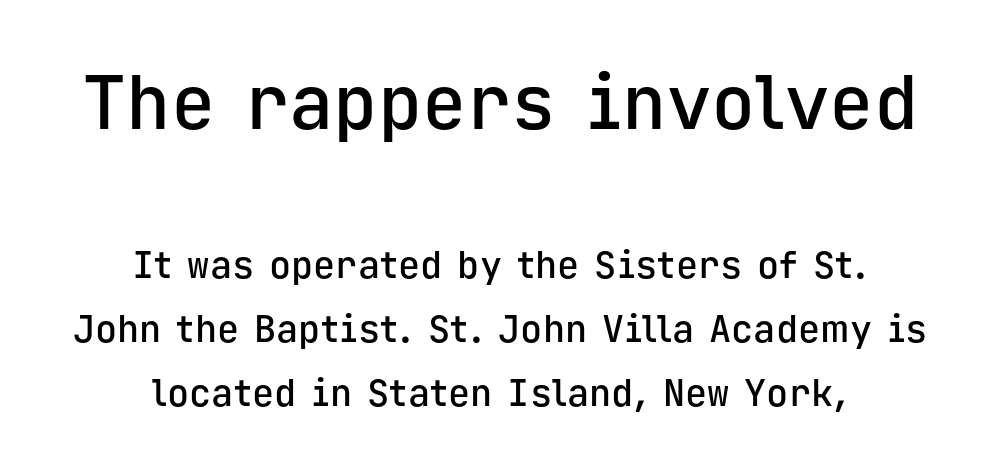
Q: Is the text bold? A: Semi-bold.
Q: Is the text italic (slanted)? A: No, it is upright.
Q: Is the typeface a serif or a sans-serif typeface? A: Sans-serif.
Q: Is the text underlined? A: No.
Q: How is the paragraph aligned? A: Centered.
Q: Is the spacing between letters normal or unusually wide? A: Normal.
Q: Which block of text is set in a larger size, the first (top) or the second (bottom)? A: The first (top) one.
Q: Width (condensed, normal, or wide)? A: Normal.
Q: Stroke contrast? A: Low.
Q: x-height? A: Medium.
Q: Monospaced? A: Yes.
